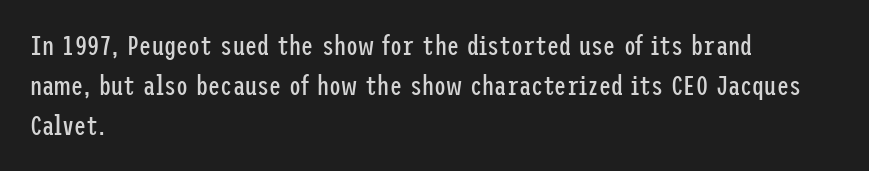
{"italic": "no", "bold": "no", "underline": "no", "align": "left", "line_spacing": "normal", "line_spacing_ratio": 1.48, "letter_spacing": "normal", "letter_spacing_em": 0.0, "glyph_px": 27}
